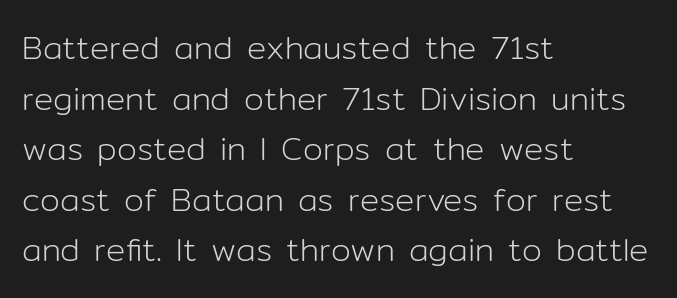
Q: Is the text bold? A: No.
Q: Is the text italic (slanted)? A: No, it is upright.
Q: Is the typeface a serif or a sans-serif typeface? A: Sans-serif.
Q: Is the text underlined? A: No.
Q: How is the paragraph aligned? A: Left-aligned.
Q: Is the spacing between letters normal or unusually wide? A: Normal.
Q: Is the spacing between lines tight, normal or loose? A: Normal.
Q: Width (condensed, normal, or wide)? A: Normal.
Q: Stroke contrast? A: Low.
Q: x-height? A: Medium.
Q: Monospaced? A: No.
